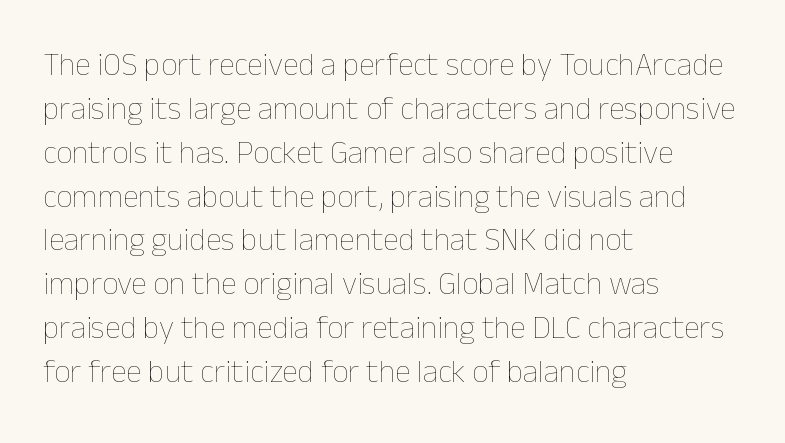
{"italic": "no", "bold": "no", "weight": "thin", "width": "normal", "stroke_contrast": "low", "x_height": "medium", "monospaced": "no", "underline": "no", "align": "left", "line_spacing": "normal", "line_spacing_ratio": 1.37, "letter_spacing": "normal", "letter_spacing_em": 0.0, "glyph_px": 32}
